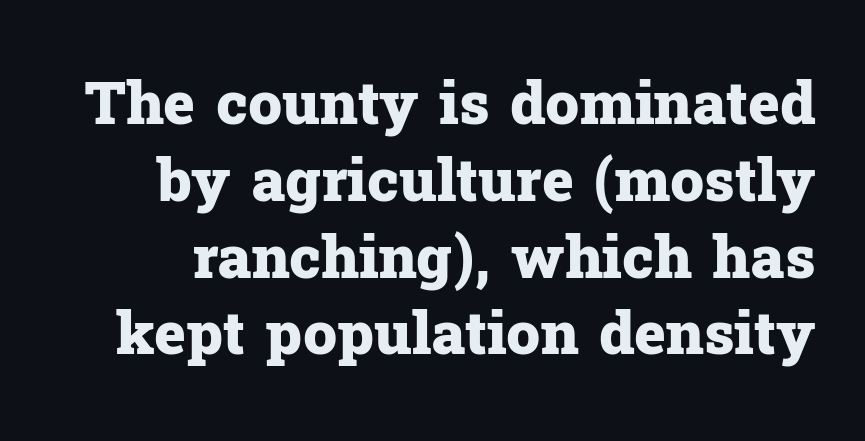
{"serif": "yes", "italic": "no", "bold": "yes", "weight": "heavy", "width": "normal", "stroke_contrast": "low", "x_height": "medium", "monospaced": "no", "underline": "no", "line_spacing": "normal", "line_spacing_ratio": 1.28, "letter_spacing": "normal", "letter_spacing_em": 0.0, "glyph_px": 60}
